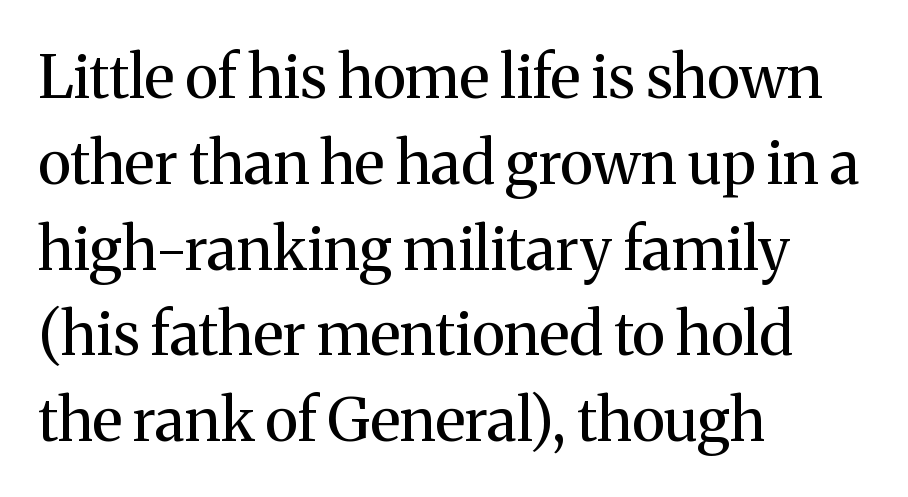
Q: Is the text bold? A: No.
Q: Is the text italic (slanted)? A: No, it is upright.
Q: Is the typeface a serif or a sans-serif typeface? A: Serif.
Q: Is the text underlined? A: No.
Q: How is the paragraph aligned? A: Left-aligned.
Q: Is the spacing between letters normal or unusually wide? A: Normal.
Q: Is the spacing between lines tight, normal or loose? A: Normal.
Q: Width (condensed, normal, or wide)? A: Normal.
Q: Stroke contrast? A: Medium.
Q: x-height? A: Medium.
Q: Monospaced? A: No.
